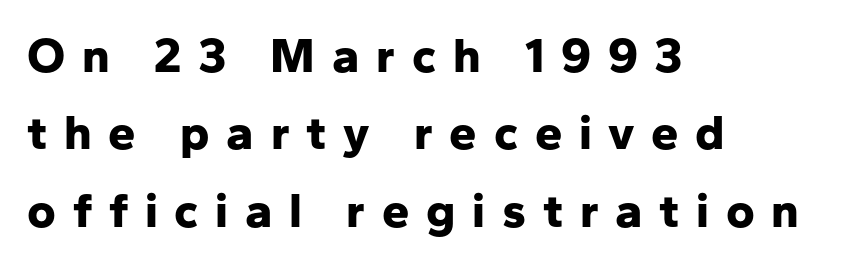
Q: Is the text bold? A: Yes.
Q: Is the text italic (slanted)? A: No, it is upright.
Q: Is the typeface a serif or a sans-serif typeface? A: Sans-serif.
Q: Is the text underlined? A: No.
Q: How is the paragraph aligned? A: Left-aligned.
Q: Is the spacing between letters normal or unusually wide? A: Unusually wide.
Q: Is the spacing between lines tight, normal or loose? A: Normal.
Q: Width (condensed, normal, or wide)? A: Normal.
Q: Stroke contrast? A: Low.
Q: x-height? A: Medium.
Q: Monospaced? A: No.
